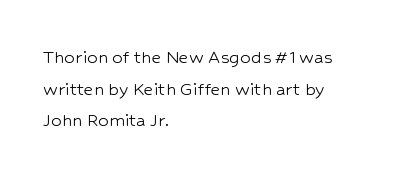
The image shows 21 px text type, upright; set left-aligned, normal line spacing (1.51x), normal letter spacing, not underlined.
